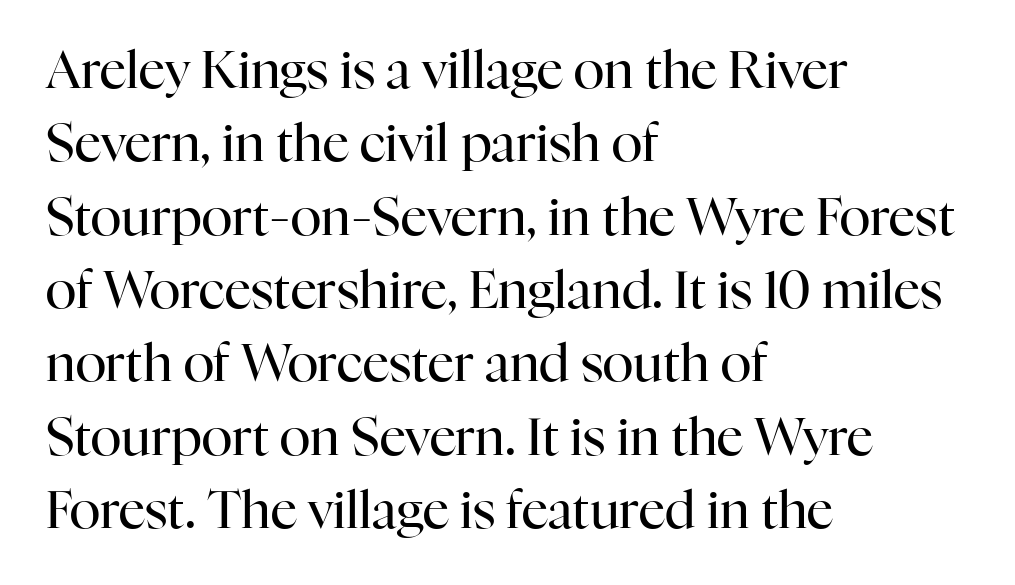
Layout note: lines flush left. Note the varied advance widths — an 'i' is clearly narrower than an 'm'. Rendered with straight, roman letterforms. Notice how descenders clear the ascenders below comfortably — that's standard leading. The space beneath each line is pristine and unruled. The passage shown is typeset with a serif family.
